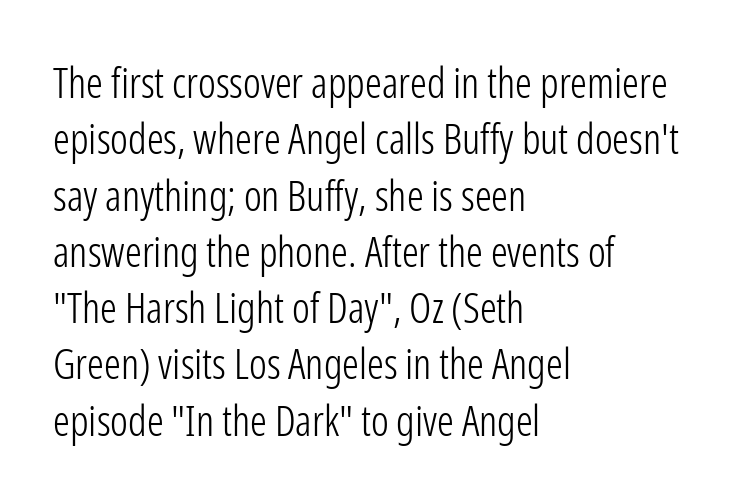
Note the varied advance widths — an 'i' is clearly narrower than an 'm'. Between one letter and the next there's only the usual sliver of space. Does the lettering tilt? It doesn't — this is upright. This rendering employs a face without finishing strokes, i.e., a sans-serif.
